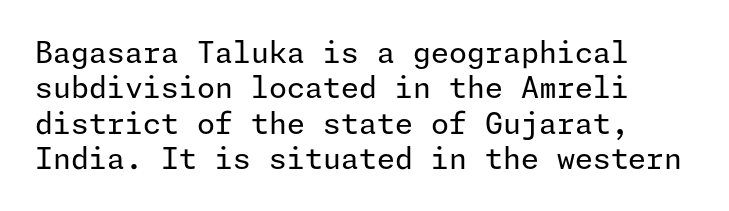
{"serif": "no", "italic": "no", "bold": "no", "weight": "regular", "width": "normal", "stroke_contrast": "low", "x_height": "medium", "underline": "no", "line_spacing_ratio": 1.22, "letter_spacing": "normal", "letter_spacing_em": 0.0, "glyph_px": 29}
